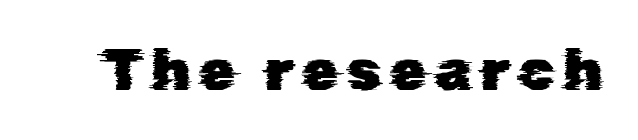
Underlining? Definitely not there. Nothing sits at the stroke ends, so this counts as sans-serif. Spacing verdict: proportional, widths tailored to each character.
